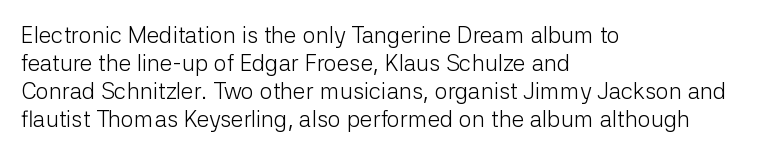
Q: Is the text bold? A: No.
Q: Is the text italic (slanted)? A: No, it is upright.
Q: Is the text underlined? A: No.
Q: How is the paragraph aligned? A: Left-aligned.
Q: Is the spacing between letters normal or unusually wide? A: Normal.
